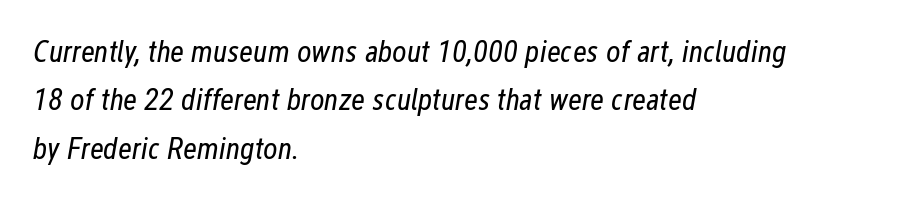
These lines are rendered in a variable-pitch font. Vertically, the passage feels balanced, rows spaced as you'd expect. Type without underlining. All the whitespace from short lines collects on the right. Weight: regular or lighter. Looking at the ascenders, they clearly lean.
